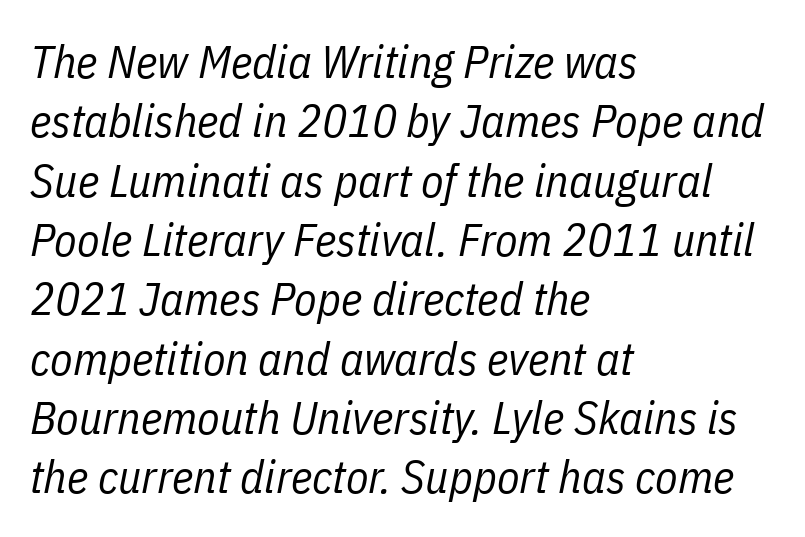
There's an unmistakable incline to the writing here. Does extra space separate the letters? No, they use regular spacing. Check under the words: just untouched page. Normally led — the rows are evenly, conventionally spaced.
